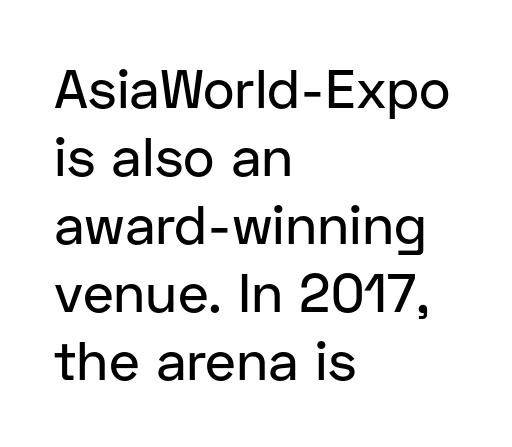
The image shows 54 px sans-serif type, upright; set left-aligned, normal line spacing (1.26x), normal letter spacing, not underlined; low stroke contrast and a medium x-height.
